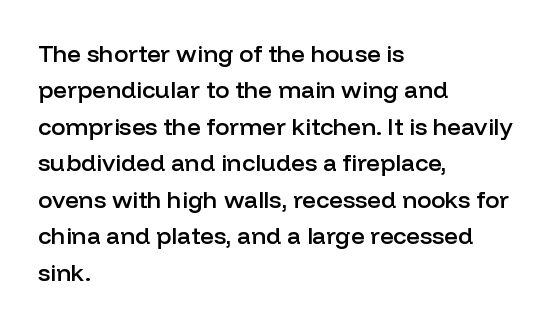
Q: Is the text bold? A: Semi-bold.
Q: Is the text italic (slanted)? A: No, it is upright.
Q: Is the text underlined? A: No.
Q: How is the paragraph aligned? A: Left-aligned.
Q: Is the spacing between letters normal or unusually wide? A: Normal.
Q: Is the spacing between lines tight, normal or loose? A: Normal.
